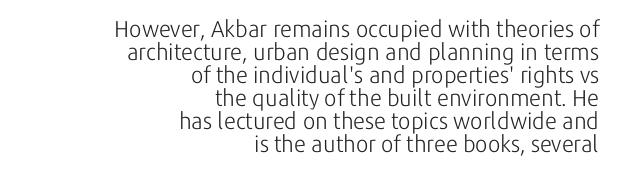
{"italic": "no", "bold": "no", "underline": "no", "align": "right", "line_spacing": "tight", "line_spacing_ratio": 1.0, "letter_spacing": "normal", "letter_spacing_em": 0.0, "glyph_px": 23}
